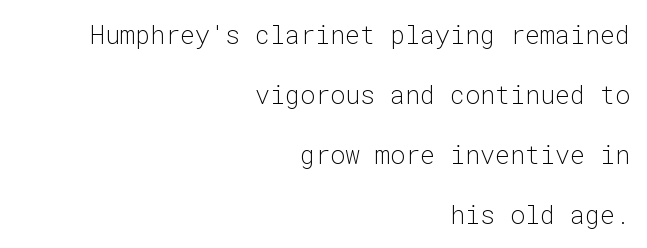
Line spacing here is loose. Alignment: flush right. Honestly, the letter spacing is just normal — you wouldn't notice it. Letters rest on an invisible, unmarked baseline.
